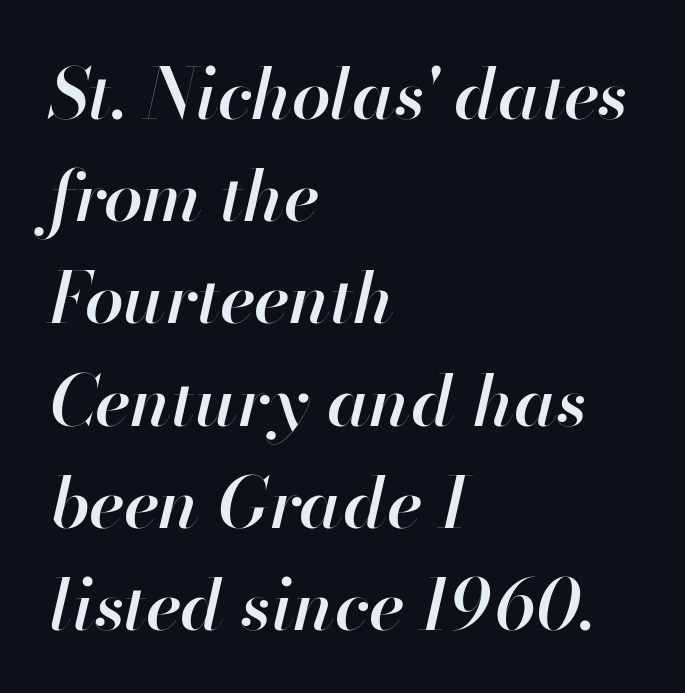
Q: Is the text bold? A: Semi-bold.
Q: Is the text italic (slanted)? A: Yes, it leans right by about 13 degrees.
Q: Is the text underlined? A: No.
Q: How is the paragraph aligned? A: Left-aligned.
Q: Is the spacing between letters normal or unusually wide? A: Normal.
Q: Is the spacing between lines tight, normal or loose? A: Normal.
Q: Width (condensed, normal, or wide)? A: Normal.
Q: Stroke contrast? A: High.
Q: x-height? A: Small.
Q: Monospaced? A: No.
